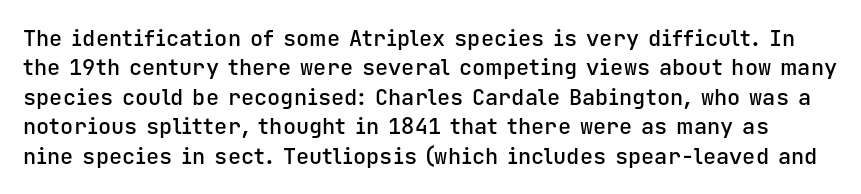
The image shows 22 px text type, upright; set normal line spacing (1.34x), normal letter spacing, not underlined.
